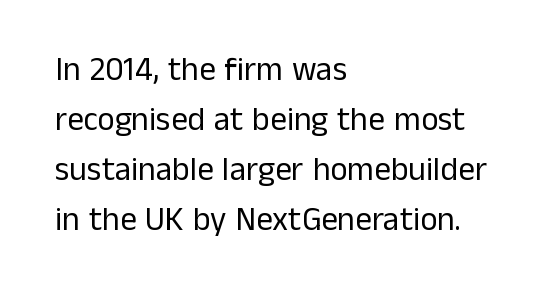
Letters have the restrained weight of plain body copy at most. Examine the stroke ends and you'll find no serifs. What's the leading like? Ordinary, nothing unusual. Spacing verdict: proportional, widths tailored to each character.
